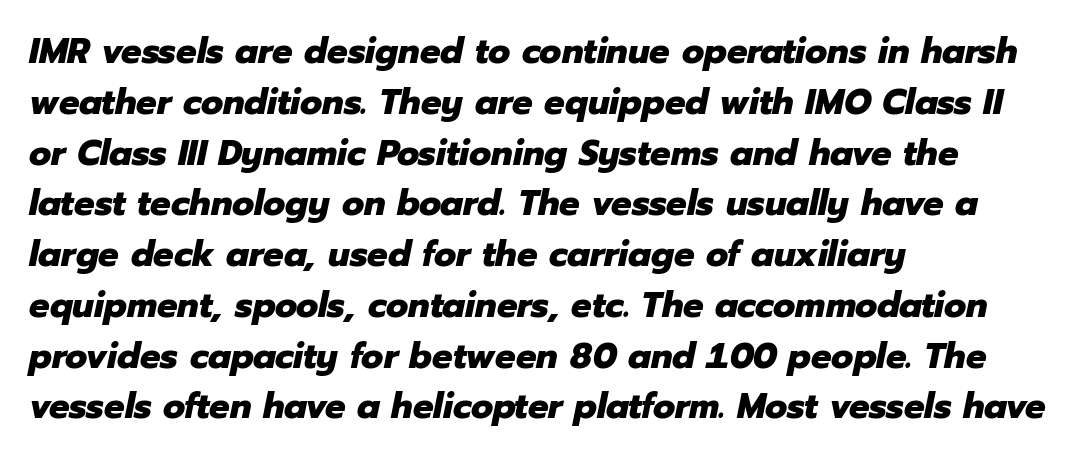
The image shows 36 px heavy type, italic (leaning right); set left-aligned, normal line spacing (1.41x), normal letter spacing, not underlined; low stroke contrast and a medium x-height.
